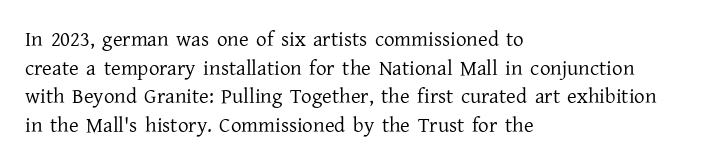
Q: Is the text bold? A: No.
Q: Is the text italic (slanted)? A: No, it is upright.
Q: Is the text underlined? A: No.
Q: How is the paragraph aligned? A: Left-aligned.
Q: Is the spacing between letters normal or unusually wide? A: Normal.
Q: Is the spacing between lines tight, normal or loose? A: Normal.
